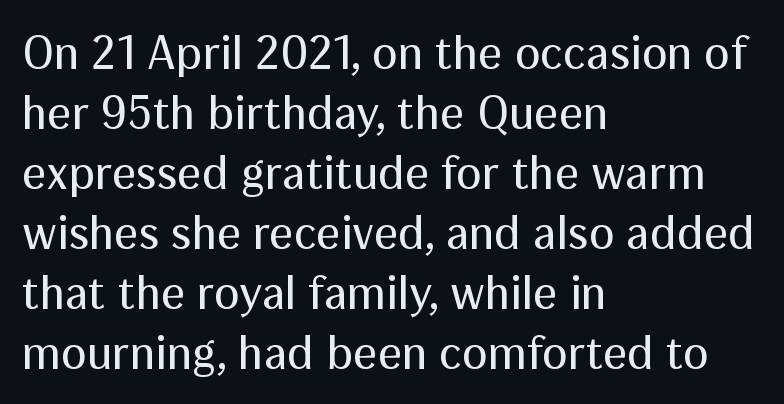
Short and long lines alike share a common starting point at left. No italicization has been applied; the sample stays upright. Compared with typical body copy, the letter spacing here is the same. Honestly, the row spacing looks completely unremarkable.
